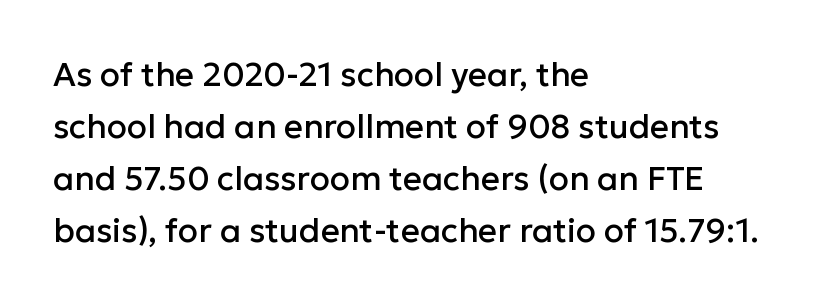
You could not count columns in this text — the font is proportionally spaced. Notice how the passage keeps a crisp vertical edge on the left only. The rows are spaced the way most documents space them. Nothing sits at the stroke ends, so this counts as sans-serif. Observe the ordinary spacing: letters are neighbours, not strangers.
